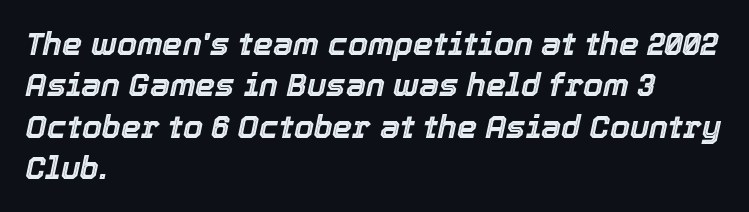
Underlining? Definitely not there. The block of text has a typical density, with ordinary space between rows. Compared with typical body copy, the letter spacing here is the same. This sample has the flowing, uneven cadence of proportional lettering. This sample uses an oblique cut, with every glyph tilted off the vertical.
